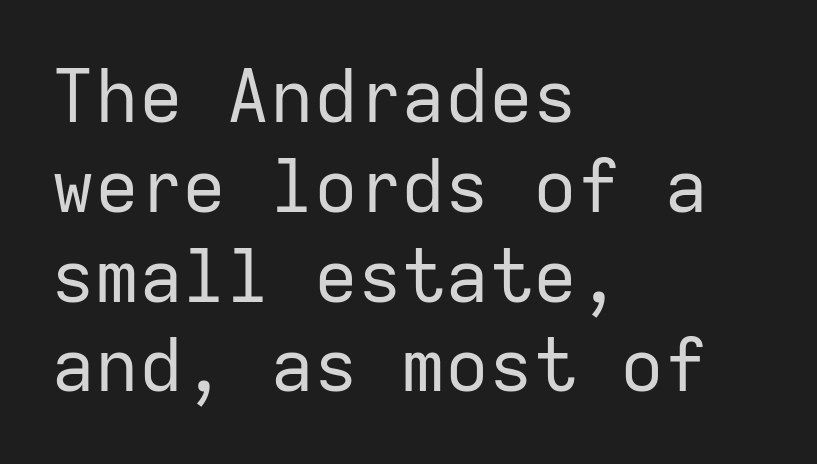
The image shows 73 px regular-weight sans-serif type, upright, monospaced; set left-aligned, line spacing 1.23x, normal letter spacing, not underlined; low stroke contrast and a medium x-height.
